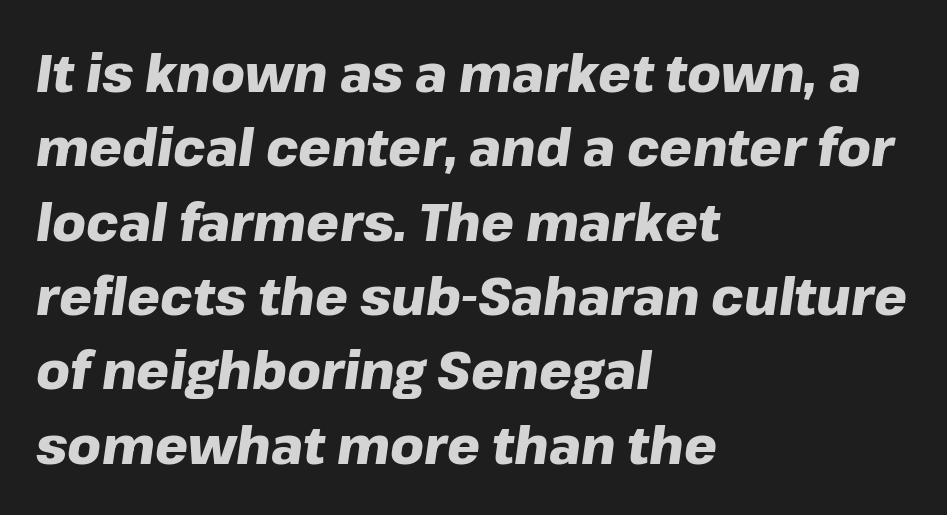
The image shows 52 px heavy type, italic (leaning right); set left-aligned, normal line spacing (1.43x), normal letter spacing, not underlined; low stroke contrast and a medium x-height.
